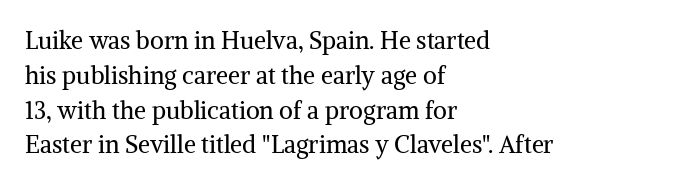
The image shows 24 px text type, upright; set left-aligned, normal line spacing (1.45x), normal letter spacing, not underlined.
